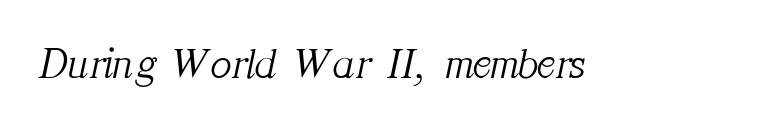
{"serif": "yes", "italic": "yes", "lean": "right", "slant_degrees": 12, "bold": "no", "weight": "light", "width": "normal", "stroke_contrast": "medium", "x_height": "medium", "monospaced": "no", "underline": "no", "letter_spacing": "normal", "letter_spacing_em": 0.0, "glyph_px": 44}
